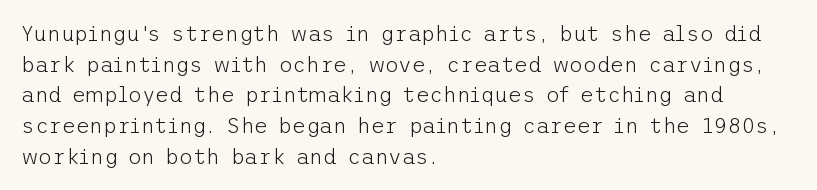
{"italic": "no", "bold": "no", "underline": "no", "align": "left", "line_spacing": "normal", "line_spacing_ratio": 1.46, "letter_spacing": "normal", "letter_spacing_em": 0.0, "glyph_px": 21}
